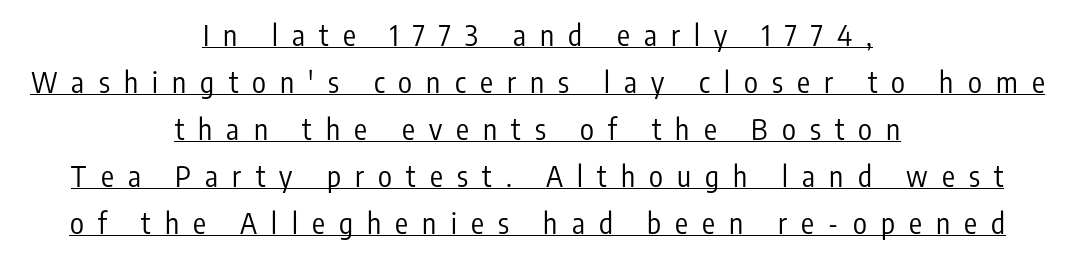
The image shows 29 px regular-weight, condensed sans-serif type, upright; set centered, normal line spacing (1.62x), unusually wide letter spacing (+0.49 em), underlined; low stroke contrast and a medium x-height.
